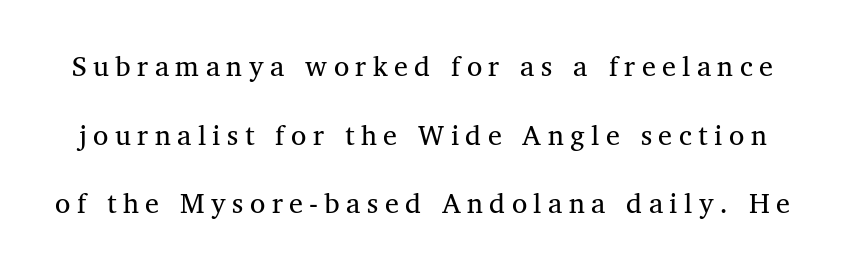
The strokes carry an ordinary text weight at most. The glyphs are unaccompanied by any horizontal stroke below them. The characters display serif detailing at their extremities. This rendering widens character spacing well past its baseline value. In terms of leading, this rendering errs on the spacious side. Varying glyph widths throughout — classic text-font behaviour.
